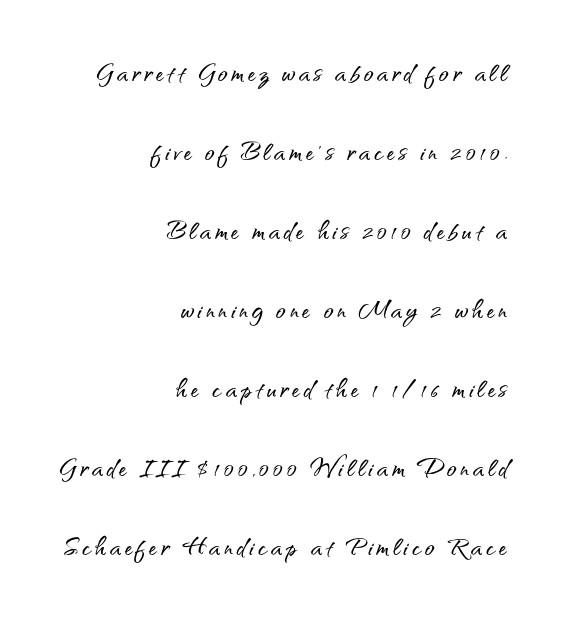
Check the space under the baseline: it is left empty. The passage shown is typed in a proportional face where columns would drift. The glyphs in this specimen are sans serif. In terms of leading, this rendering errs on the spacious side.
